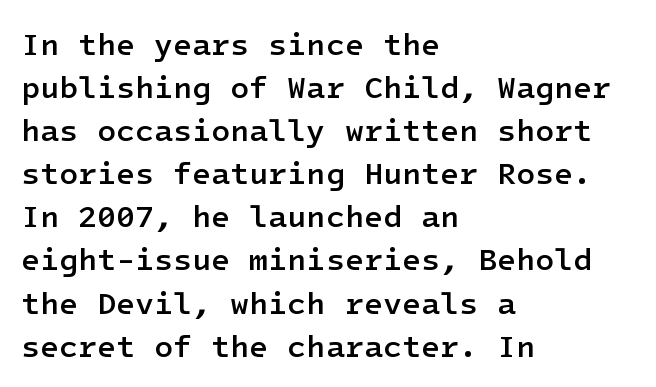
Strokes here are thickened, but only to semibold level. The horizontal fit of the characters is conventional and even. Style check: upright. The baseline area is clear. Notice how descenders clear the ascenders below comfortably — that's standard leading.
